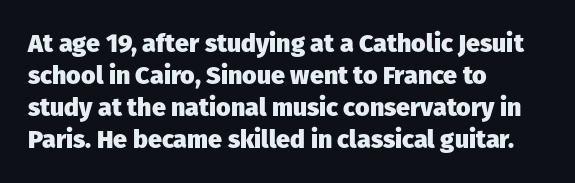
The image shows 25 px bold type, upright; set left-aligned, normal line spacing (1.28x), normal letter spacing, not underlined.
